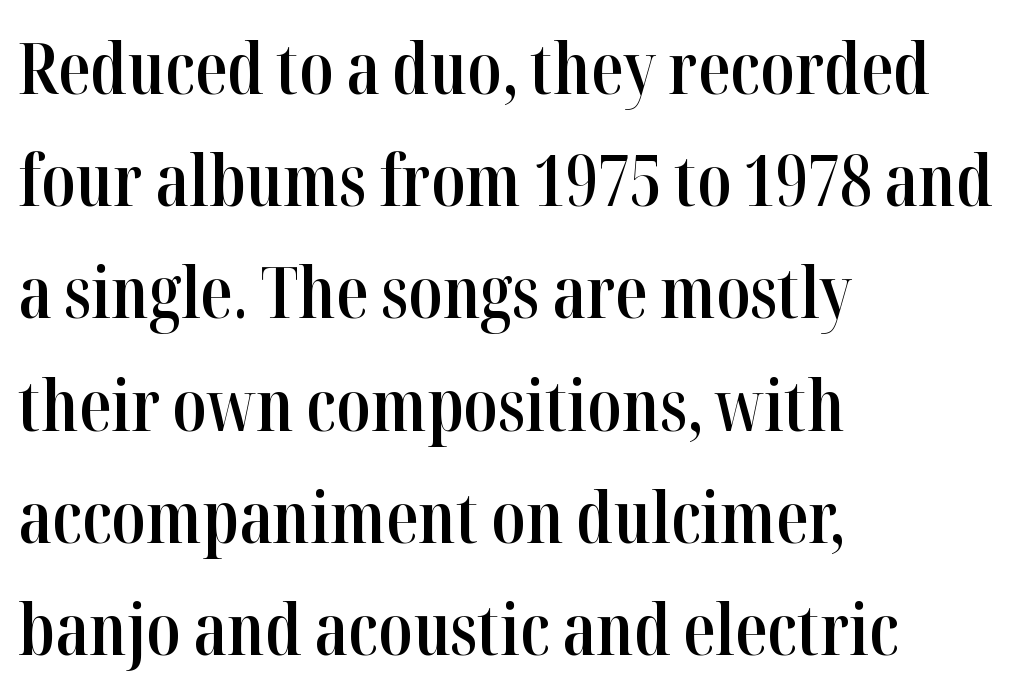
Quick note: underline off. Type style note: has serifs. Each letter keeps its own natural width here, so spacing adapts to shape. A somewhat darkened texture: the type is semibold rather than bold.
